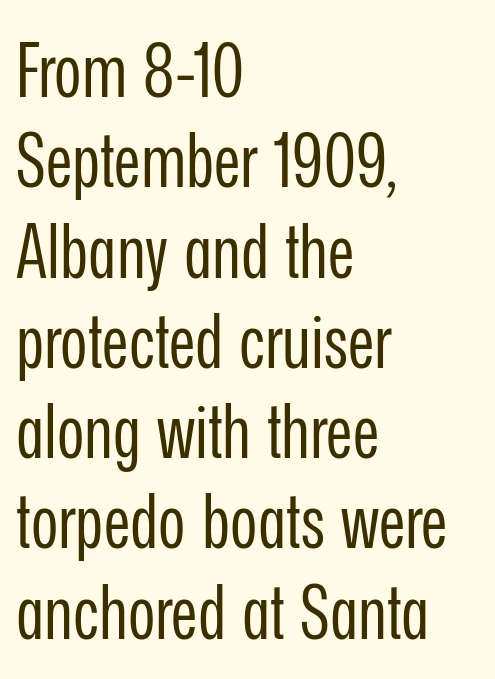
Standard letterfit; no display-style spreading of the glyphs. The rendering uses natural spacing where letterforms have individual widths. The font's upright variant was chosen for this text. The foot of each line stays bare and open. The typesetting does not lean heavy: it is not bold.
